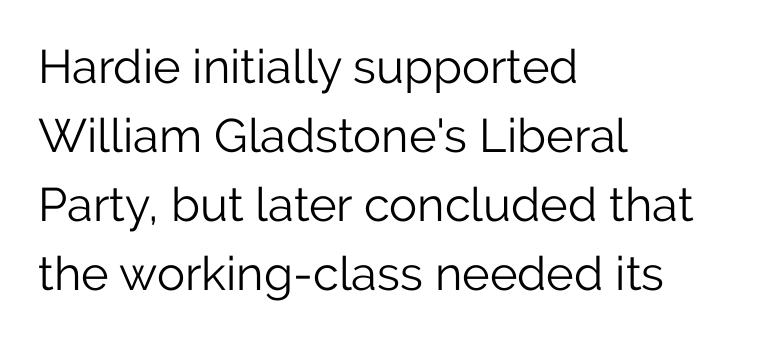
{"serif": "no", "italic": "no", "bold": "no", "weight": "light", "width": "normal", "stroke_contrast": "low", "x_height": "medium", "monospaced": "no", "underline": "no", "align": "left", "line_spacing": "normal", "line_spacing_ratio": 1.47, "letter_spacing": "normal", "letter_spacing_em": 0.0, "glyph_px": 47}
